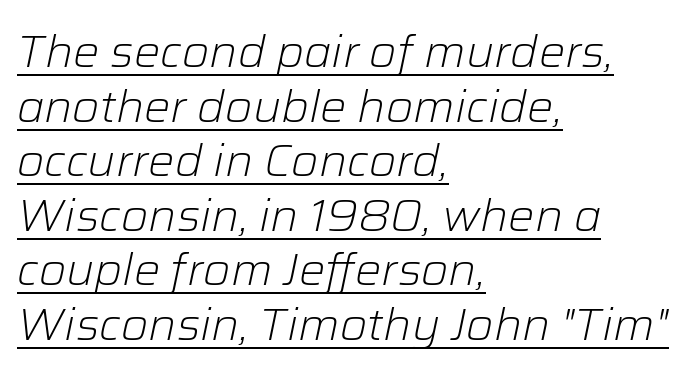
Q: Is the text bold? A: No.
Q: Is the text italic (slanted)? A: Yes, it leans right by about 12 degrees.
Q: Is the text underlined? A: Yes.
Q: How is the paragraph aligned? A: Left-aligned.
Q: Is the spacing between letters normal or unusually wide? A: Normal.
Q: Width (condensed, normal, or wide)? A: Normal.
Q: Stroke contrast? A: Low.
Q: x-height? A: Medium.
Q: Monospaced? A: No.
